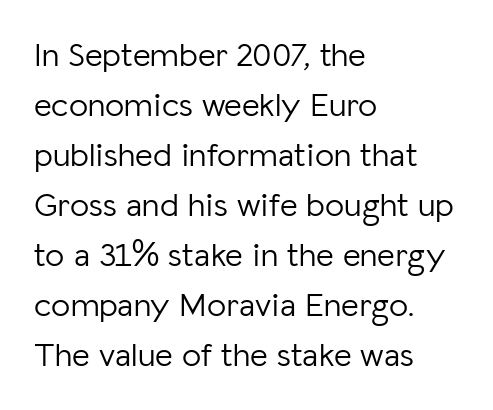
{"serif": "no", "italic": "no", "bold": "no", "weight": "light", "width": "normal", "stroke_contrast": "low", "x_height": "medium", "monospaced": "no", "underline": "no", "align": "left", "line_spacing": "normal", "line_spacing_ratio": 1.47, "letter_spacing": "normal", "letter_spacing_em": 0.0, "glyph_px": 34}
